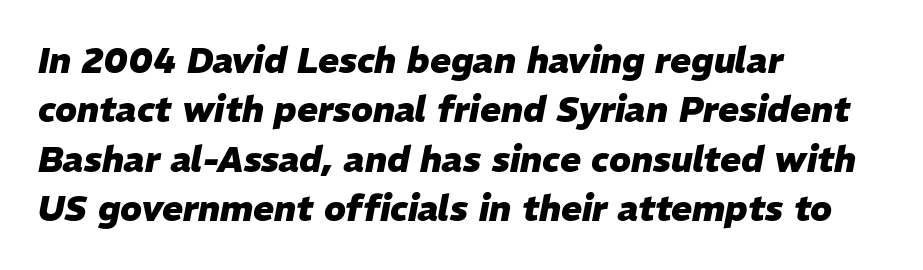
{"italic": "yes", "lean": "right", "slant_degrees": 11, "bold": "yes", "weight": "heavy", "width": "normal", "stroke_contrast": "low", "x_height": "medium", "monospaced": "no", "underline": "no", "align": "left", "line_spacing": "normal", "line_spacing_ratio": 1.41, "letter_spacing": "normal", "letter_spacing_em": 0.0, "glyph_px": 35}
